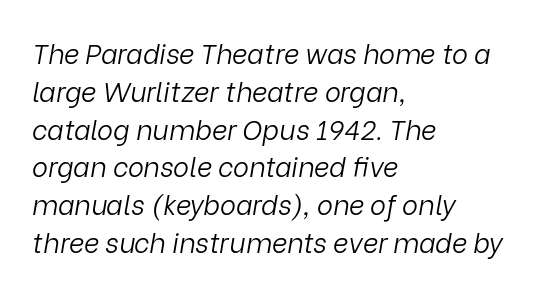
The image shows 27 px text type, italic (leaning right); set left-aligned, normal line spacing (1.4x), normal letter spacing, not underlined.
